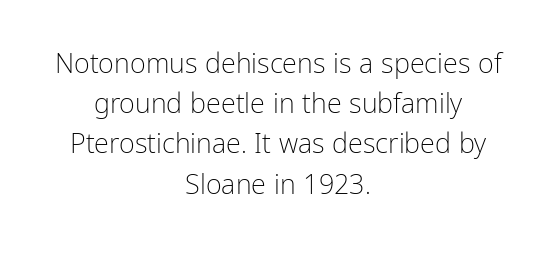
The image shows 27 px text type, upright; set centered, normal line spacing (1.49x), normal letter spacing, not underlined.
